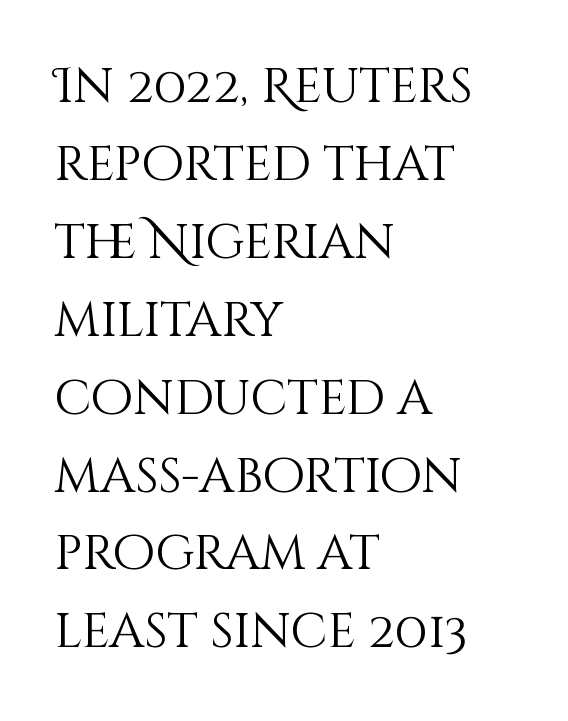
{"italic": "no", "bold": "no", "weight": "light", "width": "normal", "stroke_contrast": "medium", "x_height": "large", "monospaced": "no", "underline": "no", "align": "left", "line_spacing": "normal", "line_spacing_ratio": 1.59, "letter_spacing": "normal", "letter_spacing_em": 0.0, "glyph_px": 49}
